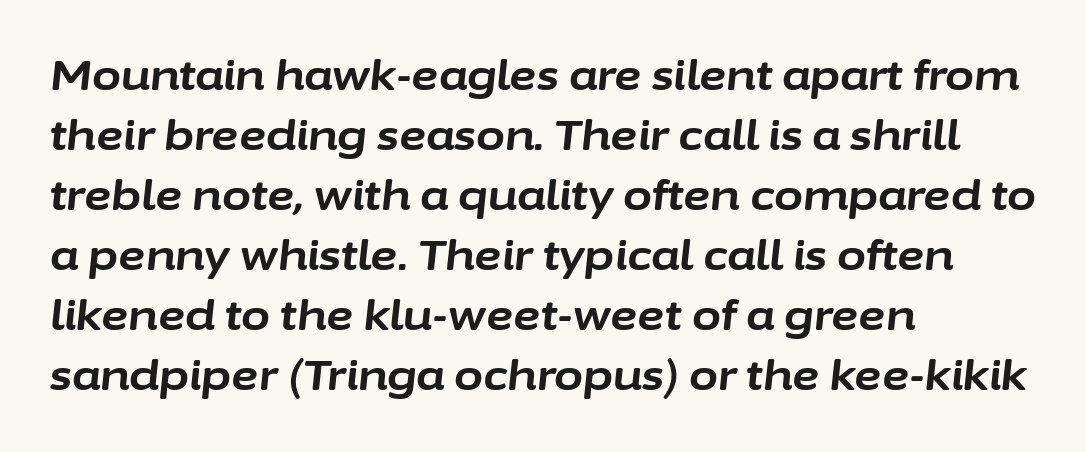
The lettering tilts uniformly, giving the passage an italic look. The face used here has the dense, thick strokes of a bold. The text block is weighted toward the left margin, trailing off unevenly rightward. Is this a fixed-width face? No — the glyphs have proportional, varying widths. The letters sit at their default tracking, neither squeezed nor spread.
